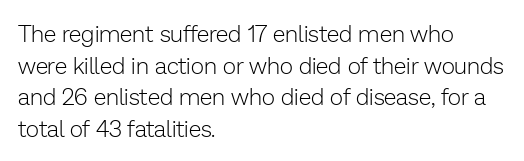
A roman cut, with each character standing at attention. Line spacing here is normal. The text block is weighted toward the left margin, trailing off unevenly rightward. Lines of text with bare space underneath. Nothing unusual about the tracking: characters are spaced as the font intends. A quiet, ordinary-to-light weight characterises the typeface.
